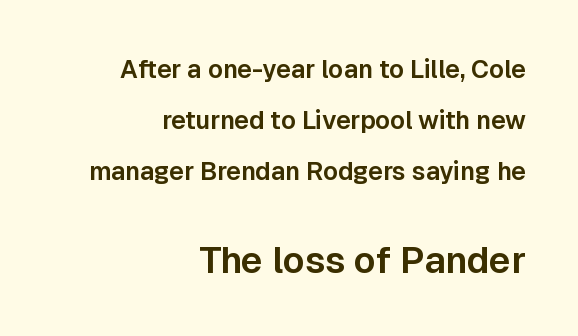
{"serif": "no", "italic": "no", "width": "normal", "stroke_contrast": "low", "x_height": "medium", "monospaced": "no", "underline": "no", "align": "right", "line_spacing": "loose", "line_spacing_ratio": 2.04, "letter_spacing": "normal", "letter_spacing_em": 0.0, "larger_block": "second", "size_ratio": 1.48, "glyph_px": 37}
